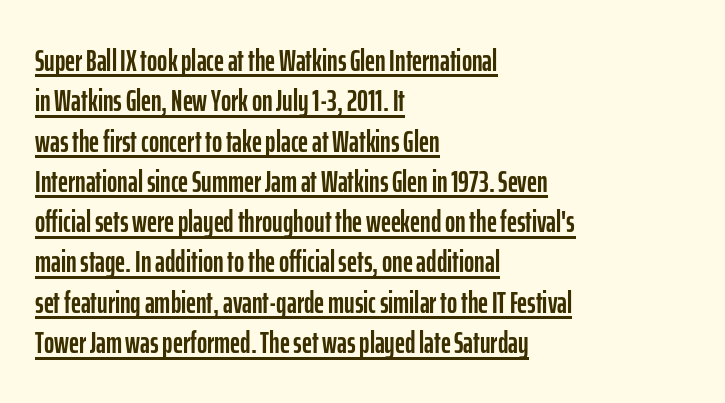
{"serif": "no", "italic": "no", "width": "condensed", "stroke_contrast": "low", "x_height": "medium", "monospaced": "no", "underline": "yes", "align": "left", "line_spacing": "normal", "line_spacing_ratio": 1.3, "letter_spacing": "normal", "letter_spacing_em": 0.0, "glyph_px": 31}
